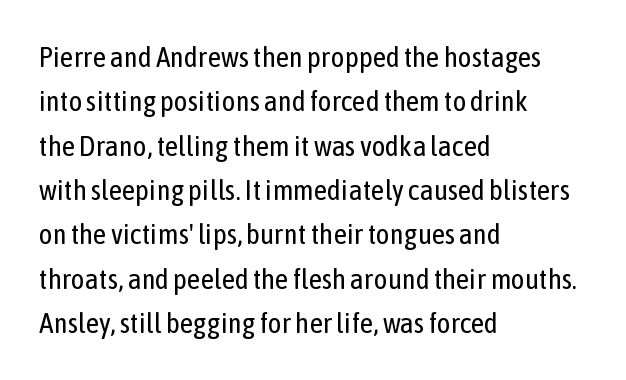
Default kerning and tracking; the words read as compact shapes. Style check: upright. This rendering features lettering with no underline. I'd call this a sans setting — the letters go barefoot. A typesetter would call this leading conventional body-copy spacing. Typeset ragged right — the left edge is the straight one.
